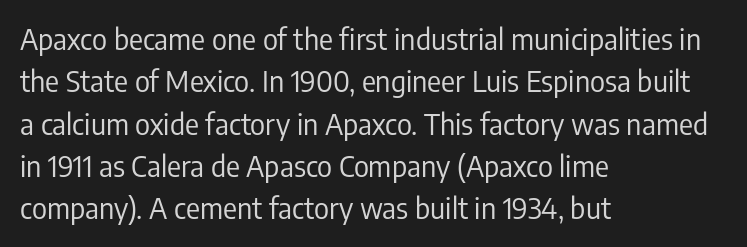
Q: Is the text bold? A: No.
Q: Is the text italic (slanted)? A: No, it is upright.
Q: Is the typeface a serif or a sans-serif typeface? A: Sans-serif.
Q: Is the text underlined? A: No.
Q: How is the paragraph aligned? A: Left-aligned.
Q: Is the spacing between letters normal or unusually wide? A: Normal.
Q: Is the spacing between lines tight, normal or loose? A: Normal.
Q: Width (condensed, normal, or wide)? A: Condensed.
Q: Stroke contrast? A: Low.
Q: x-height? A: Medium.
Q: Monospaced? A: No.
